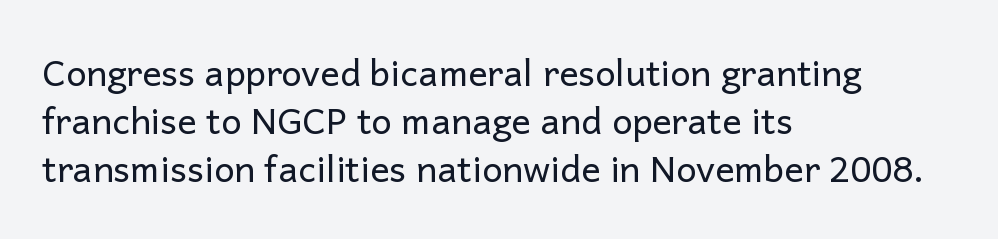
The image shows 36 px regular-weight sans-serif type, upright; set left-aligned, normal line spacing (1.33x), normal letter spacing, not underlined; low stroke contrast and a medium x-height.
